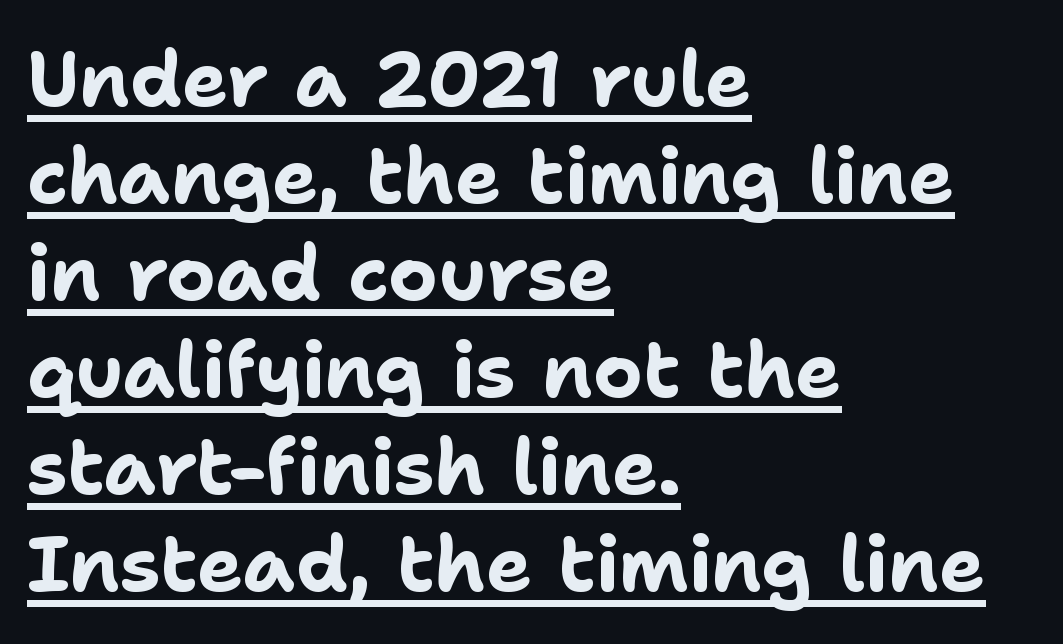
Leftover space on each line is placed entirely after the last word. This is underlined copy, the kind a proofreader might mark for attention. These lines are rendered in a variable-pitch font. If you drew a line through each stem, it would be perfectly vertical. How are the letters spaced? Ordinarily, with no added tracking.
